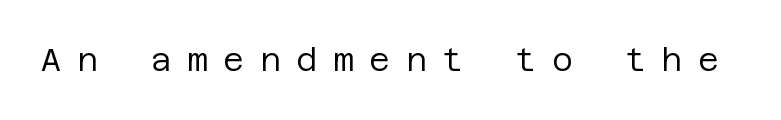
{"serif": "no", "italic": "no", "bold": "no", "weight": "regular", "width": "normal", "stroke_contrast": "low", "x_height": "large", "underline": "no", "letter_spacing": "wide", "letter_spacing_em": 0.49, "glyph_px": 32}
